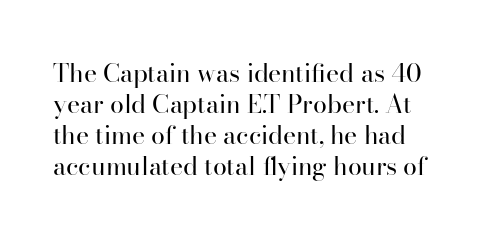
Q: Is the text bold? A: No.
Q: Is the text italic (slanted)? A: No, it is upright.
Q: Is the text underlined? A: No.
Q: Is the spacing between letters normal or unusually wide? A: Normal.
